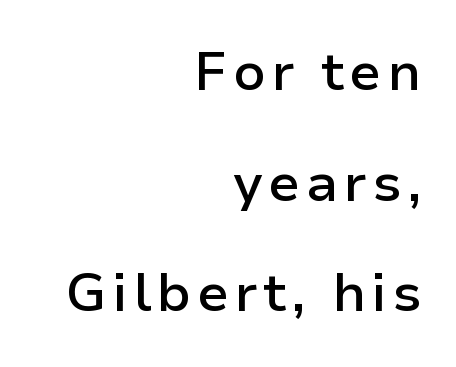
Q: Is the text bold? A: Semi-bold.
Q: Is the text italic (slanted)? A: No, it is upright.
Q: Is the typeface a serif or a sans-serif typeface? A: Sans-serif.
Q: Is the text underlined? A: No.
Q: How is the paragraph aligned? A: Right-aligned.
Q: Is the spacing between lines tight, normal or loose? A: Loose.
Q: Width (condensed, normal, or wide)? A: Normal.
Q: Stroke contrast? A: Low.
Q: x-height? A: Medium.
Q: Monospaced? A: No.
